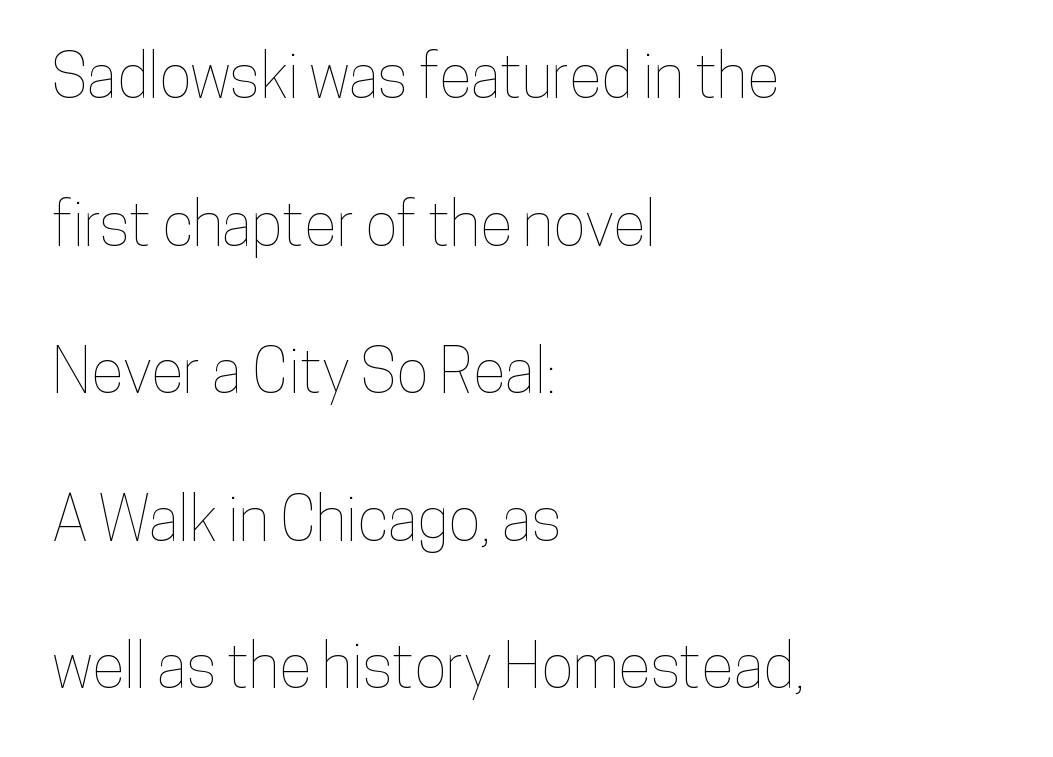
The image shows 61 px condensed type, upright; set left-aligned, loose line spacing (2.42x), normal letter spacing, not underlined; low stroke contrast and a medium x-height.
